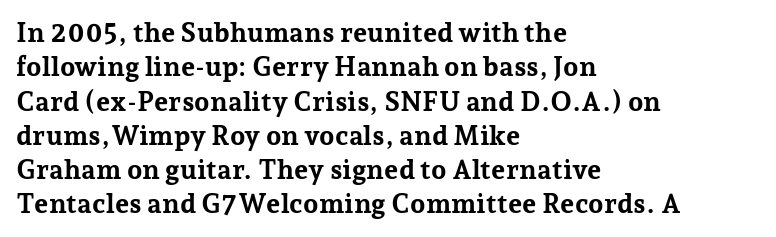
{"italic": "no", "bold": "yes", "underline": "no", "align": "left", "line_spacing": "normal", "line_spacing_ratio": 1.27, "letter_spacing": "normal", "letter_spacing_em": 0.0, "glyph_px": 27}
